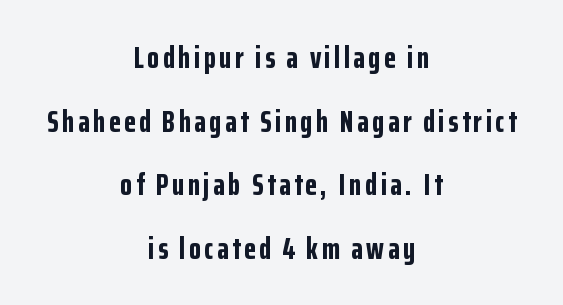
Q: Is the text bold? A: Yes.
Q: Is the text italic (slanted)? A: No, it is upright.
Q: Is the typeface a serif or a sans-serif typeface? A: Sans-serif.
Q: Is the text underlined? A: No.
Q: How is the paragraph aligned? A: Centered.
Q: Is the spacing between lines tight, normal or loose? A: Loose.
Q: Width (condensed, normal, or wide)? A: Condensed.
Q: Stroke contrast? A: Low.
Q: x-height? A: Medium.
Q: Monospaced? A: No.
